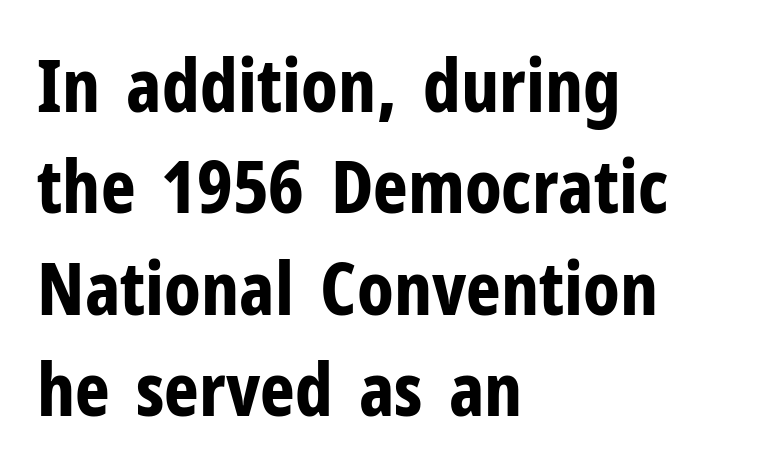
Q: Is the text bold? A: Yes.
Q: Is the text italic (slanted)? A: No, it is upright.
Q: Is the typeface a serif or a sans-serif typeface? A: Sans-serif.
Q: Is the text underlined? A: No.
Q: How is the paragraph aligned? A: Left-aligned.
Q: Is the spacing between letters normal or unusually wide? A: Normal.
Q: Is the spacing between lines tight, normal or loose? A: Normal.
Q: Width (condensed, normal, or wide)? A: Condensed.
Q: Stroke contrast? A: Low.
Q: x-height? A: Medium.
Q: Monospaced? A: No.
